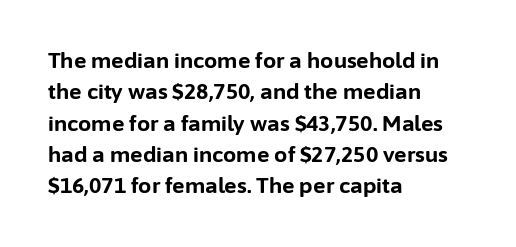
The image shows 21 px bold type, upright; set left-aligned, normal line spacing (1.49x), normal letter spacing, not underlined.
